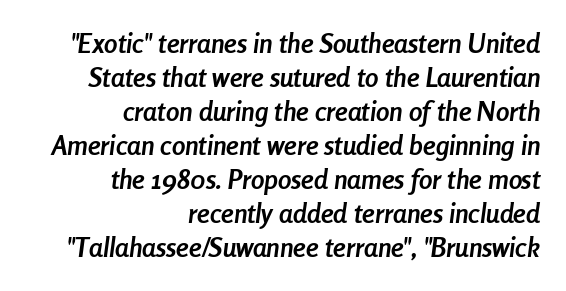
The image shows 27 px bold type, italic (leaning right); set right-aligned, normal line spacing (1.26x), normal letter spacing, not underlined.
